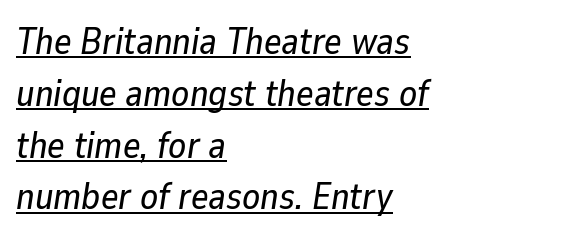
{"italic": "yes", "lean": "right", "slant_degrees": 9, "width": "normal", "stroke_contrast": "low", "x_height": "medium", "monospaced": "no", "underline": "yes", "align": "left", "line_spacing": "normal", "line_spacing_ratio": 1.4, "letter_spacing": "normal", "letter_spacing_em": 0.0, "glyph_px": 37}
